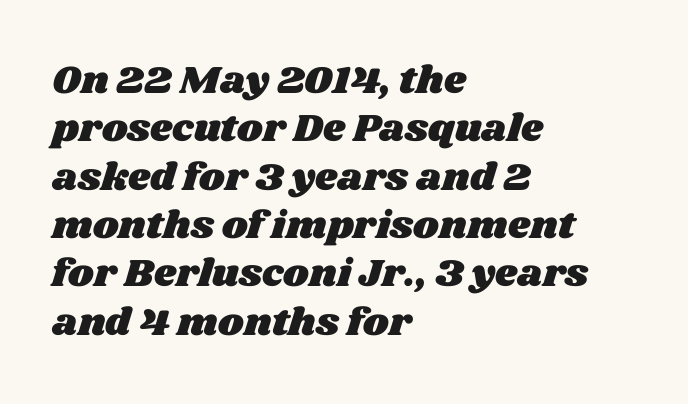
Default kerning and tracking; the words read as compact shapes. The area under the type is left untouched. The setting favours the left margin, as ordinary paragraphs usually do. You could not count columns in this text — the font is proportionally spaced.
